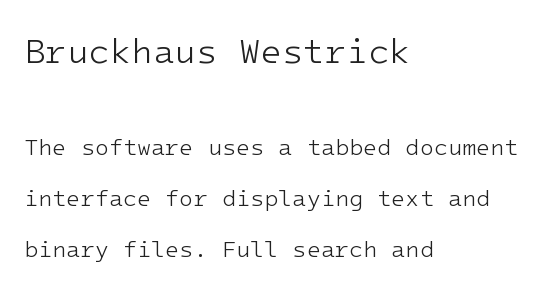
The upper block of text is set noticeably larger than the block beneath it. The letters stand straight up with perfectly vertical stems. You could count columns in this text — the font is strictly monospaced. Compared with typical paragraphs, the rows here are farther apart.
